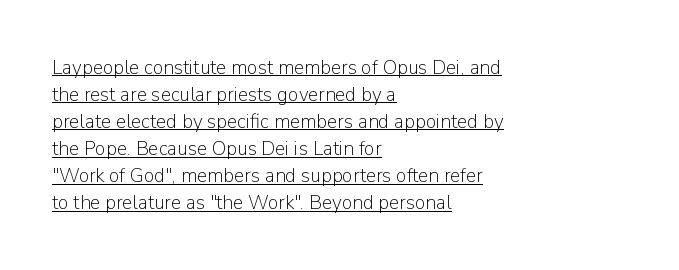
Q: Is the text bold? A: No.
Q: Is the text italic (slanted)? A: No, it is upright.
Q: Is the text underlined? A: Yes.
Q: How is the paragraph aligned? A: Left-aligned.
Q: Is the spacing between letters normal or unusually wide? A: Normal.
Q: Is the spacing between lines tight, normal or loose? A: Normal.
